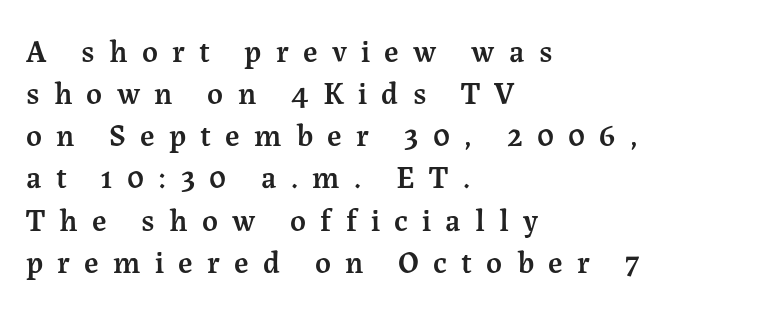
{"serif": "yes", "italic": "no", "bold": "semi", "weight": "semibold", "width": "normal", "stroke_contrast": "medium", "x_height": "medium", "monospaced": "no", "underline": "no", "align": "left", "line_spacing": "normal", "line_spacing_ratio": 1.36, "letter_spacing": "wide", "letter_spacing_em": 0.46, "glyph_px": 31}
